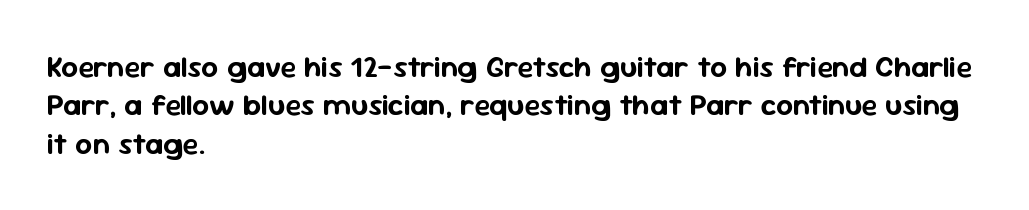
Q: Is the text italic (slanted)? A: No, it is upright.
Q: Is the typeface a serif or a sans-serif typeface? A: Sans-serif.
Q: Is the text underlined? A: No.
Q: How is the paragraph aligned? A: Left-aligned.
Q: Is the spacing between letters normal or unusually wide? A: Normal.
Q: Is the spacing between lines tight, normal or loose? A: Normal.
Q: Width (condensed, normal, or wide)? A: Normal.
Q: Stroke contrast? A: Low.
Q: x-height? A: Medium.
Q: Monospaced? A: No.
